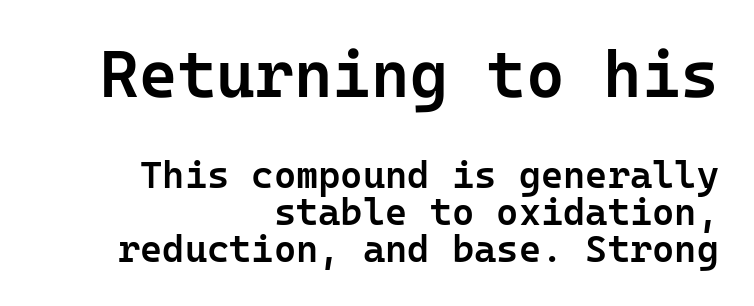
Q: Is the text bold? A: Semi-bold.
Q: Is the text italic (slanted)? A: No, it is upright.
Q: Is the typeface a serif or a sans-serif typeface? A: Sans-serif.
Q: Is the text underlined? A: No.
Q: How is the paragraph aligned? A: Right-aligned.
Q: Is the spacing between letters normal or unusually wide? A: Normal.
Q: Is the spacing between lines tight, normal or loose? A: Tight.
Q: Which block of text is set in a larger size, the first (top) or the second (bottom)? A: The first (top) one.
Q: Width (condensed, normal, or wide)? A: Normal.
Q: Stroke contrast? A: Low.
Q: x-height? A: Medium.
